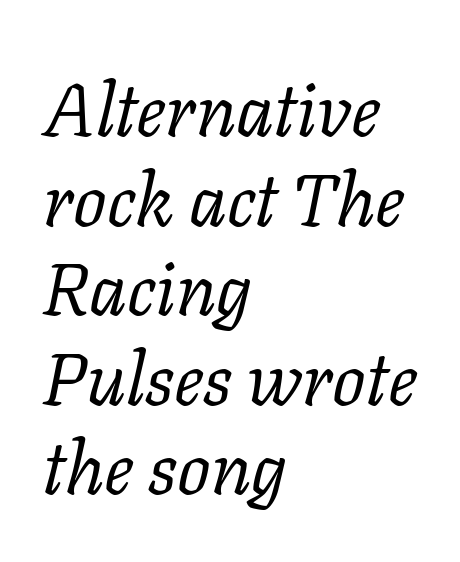
Q: Is the text bold? A: No.
Q: Is the text italic (slanted)? A: Yes, it leans right by about 11 degrees.
Q: Is the typeface a serif or a sans-serif typeface? A: Serif.
Q: Is the text underlined? A: No.
Q: How is the paragraph aligned? A: Left-aligned.
Q: Is the spacing between letters normal or unusually wide? A: Normal.
Q: Width (condensed, normal, or wide)? A: Normal.
Q: Stroke contrast? A: Low.
Q: x-height? A: Medium.
Q: Monospaced? A: No.
